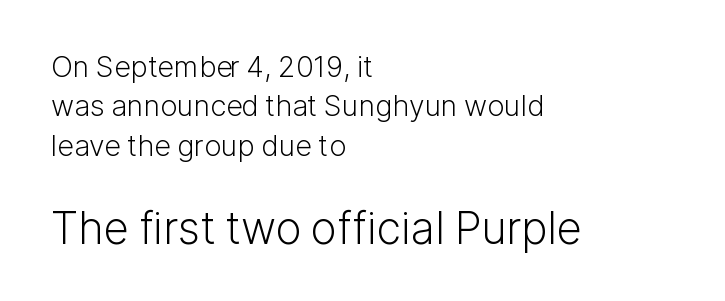
The image shows 44 px light sans-serif type, upright; set left-aligned, normal line spacing (1.36x), normal letter spacing, not underlined; the second (bottom) block is 1.52x larger; low stroke contrast and a medium x-height.
